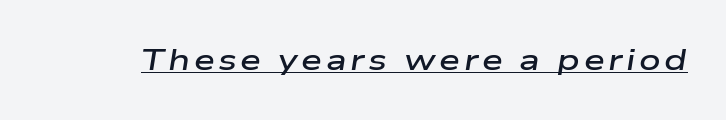
Q: Is the text bold? A: Semi-bold.
Q: Is the text italic (slanted)? A: Yes, it leans right by about 9 degrees.
Q: Is the text underlined? A: Yes.
Q: Width (condensed, normal, or wide)? A: Wide.
Q: Stroke contrast? A: Low.
Q: x-height? A: Medium.
Q: Monospaced? A: No.
